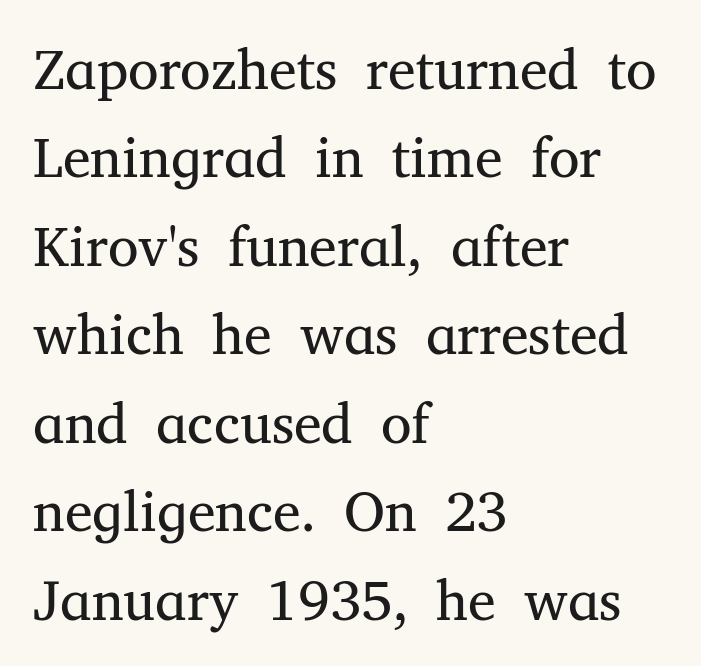
The image shows 56 px regular-weight serif type, upright; set left-aligned, normal line spacing (1.58x), normal letter spacing, not underlined; medium stroke contrast and a medium x-height.
